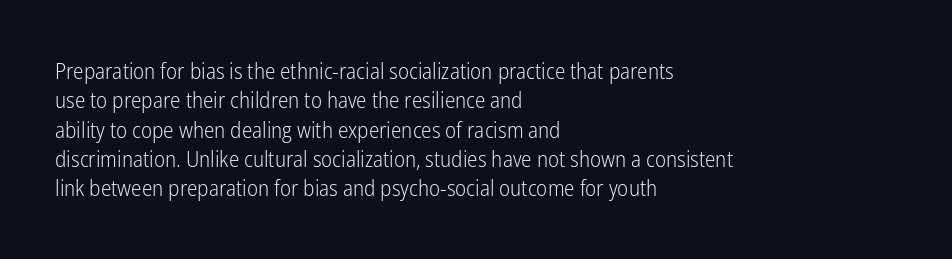
Caption: face not bold, strokes unweighted. Whoever set this chose a conventional vertical rhythm. This sample uses plain, unmodified letter spacing. The lettering stays uniformly vertical, giving the passage a roman look. Rule under the text: the space is simply empty.
